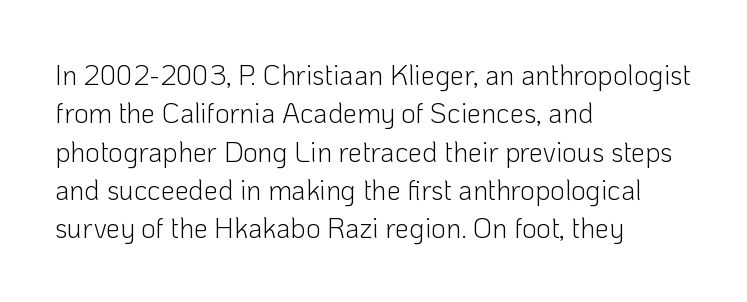
Q: Is the text bold? A: No.
Q: Is the text italic (slanted)? A: No, it is upright.
Q: Is the typeface a serif or a sans-serif typeface? A: Sans-serif.
Q: Is the text underlined? A: No.
Q: How is the paragraph aligned? A: Left-aligned.
Q: Is the spacing between letters normal or unusually wide? A: Normal.
Q: Is the spacing between lines tight, normal or loose? A: Normal.
Q: Width (condensed, normal, or wide)? A: Normal.
Q: Stroke contrast? A: Low.
Q: x-height? A: Medium.
Q: Monospaced? A: No.
